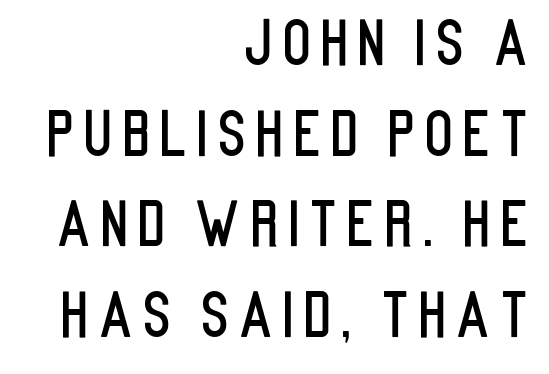
Type style note: lacks serifs. Descenders hang freely into open space. Proportional: the letters do not fall into vertical columns. Nope, not italic — everything's standing straight. Teacher's note: observe the even right margin — that is flush-right alignment. Summary of vertical rhythm: regular, with standard interline spacing.
